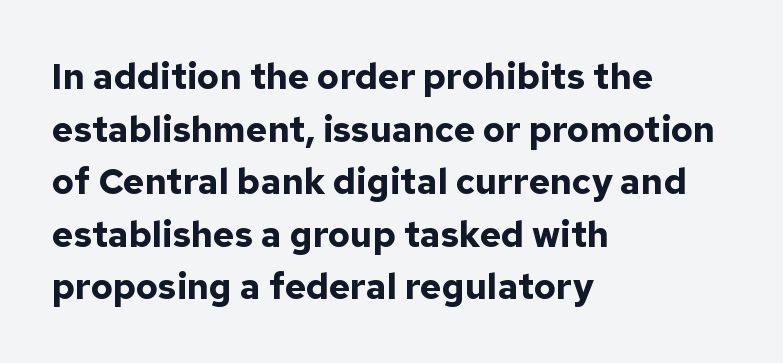
The image shows 36 px bold sans-serif type, upright; set left-aligned, normal line spacing (1.46x), normal letter spacing, not underlined; low stroke contrast and a medium x-height.
